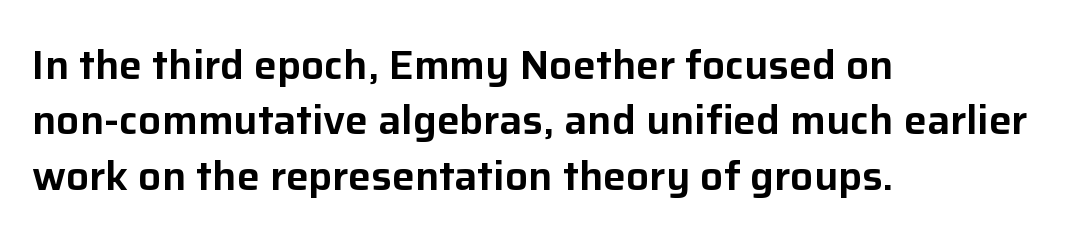
Q: Is the text italic (slanted)? A: No, it is upright.
Q: Is the typeface a serif or a sans-serif typeface? A: Sans-serif.
Q: Is the text underlined? A: No.
Q: How is the paragraph aligned? A: Left-aligned.
Q: Is the spacing between letters normal or unusually wide? A: Normal.
Q: Is the spacing between lines tight, normal or loose? A: Normal.
Q: Width (condensed, normal, or wide)? A: Normal.
Q: Stroke contrast? A: Low.
Q: x-height? A: Medium.
Q: Monospaced? A: No.
